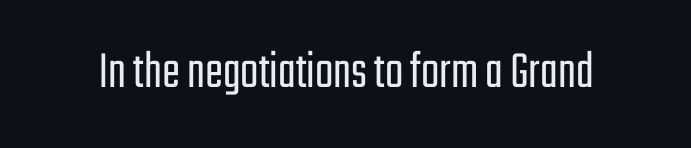
These lines are rendered in a variable-pitch font. Font category for this specimen: sans-serif. The lettering holds an erect, upright posture throughout. The zone under the glyphs is completely vacant. Letter spacing: default. Is this a heavy cut? Hardly; it is regular or lighter.
